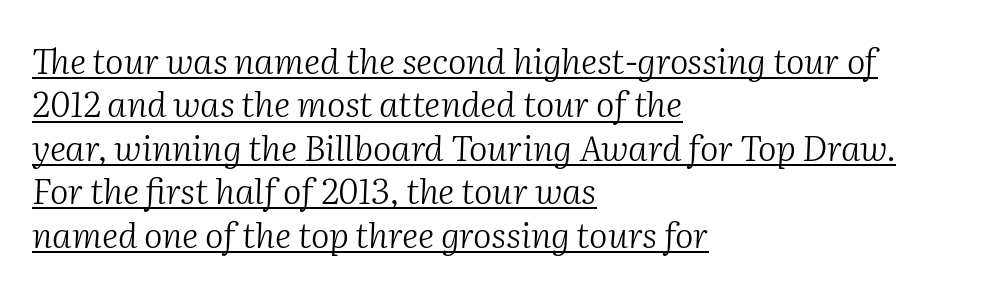
{"serif": "yes", "italic": "yes", "lean": "right", "slant_degrees": 2, "bold": "no", "weight": "light", "width": "normal", "stroke_contrast": "medium", "x_height": "medium", "monospaced": "no", "underline": "yes", "align": "left", "line_spacing_ratio": 1.24, "letter_spacing": "normal", "letter_spacing_em": 0.0, "glyph_px": 35}
